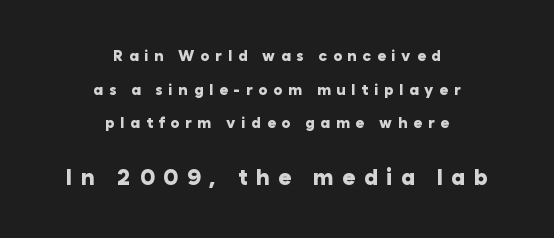
How heavy is the stroke? Heavy — this is a bold. Does the bottom block carry the larger type? Yes, it does. The text block is weighted toward neither margin, spreading evenly from the middle. Underline: absent.
